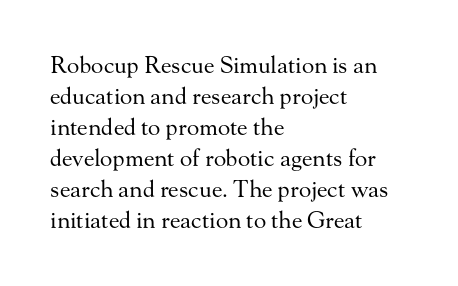
Posture: upright roman. The ragged edge is on the right, which tells us the setting is flush left. Reading down the column, the eye jumps a familiar distance to each next line. The specimen omits any rule beneath the text block's lines. The face looks like a standard text weight, possibly lighter.
